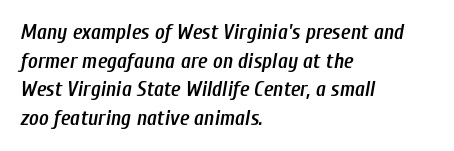
{"italic": "yes", "lean": "right", "slant_degrees": 10, "bold": "semi", "underline": "no", "align": "left", "line_spacing": "normal", "line_spacing_ratio": 1.36, "letter_spacing": "normal", "letter_spacing_em": 0.0, "glyph_px": 21}
